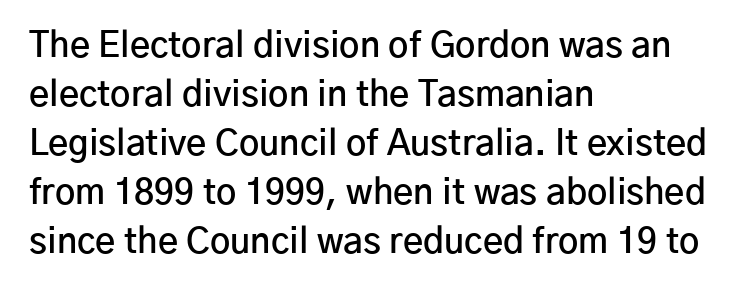
A sans-serif font was chosen for this passage. It's the straight-up-and-down kind of type. Each line starts at the same left margin while the right side varies. Each row of text sits above clean, open space. Compared with typical body copy, the letter spacing here is the same. Looks like regular typesetting: each glyph gets only the width it needs.
